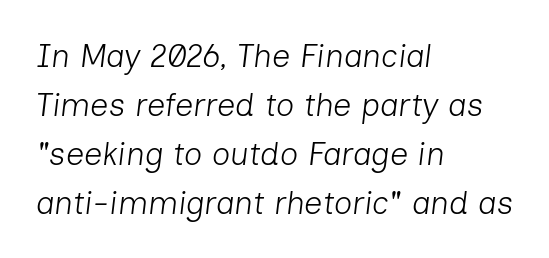
The image shows 32 px light type, italic (leaning right); set left-aligned, normal line spacing (1.53x), normal letter spacing, not underlined; low stroke contrast and a medium x-height.
